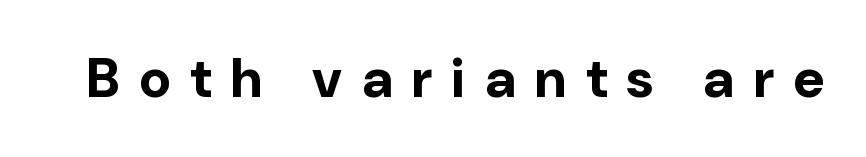
The image shows 55 px bold sans-serif type, upright; set unusually wide letter spacing (+0.35 em), not underlined; low stroke contrast and a medium x-height.
